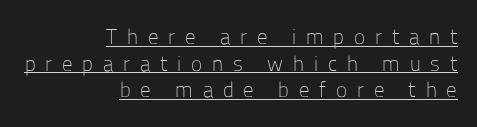
The image shows 21 px text type, upright; set right-aligned, normal line spacing (1.27x), unusually wide letter spacing (+0.47 em), underlined.
